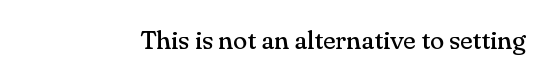
{"italic": "no", "bold": "no", "underline": "no", "letter_spacing": "normal", "letter_spacing_em": 0.0, "glyph_px": 26}
